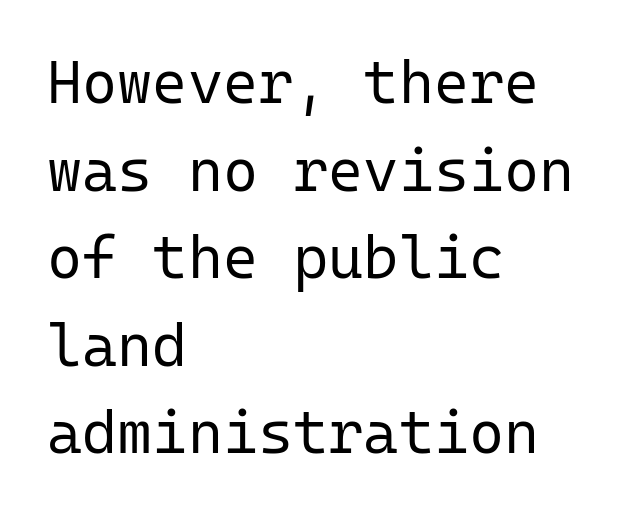
Honestly, the row spacing looks completely unremarkable. Beneath every word, the page is bare. The passage shown is typeset with a sans-serif family. The characters are drawn with everyday or finer stroke widths. One-word summary of the alignment: left. The specimen reads as upright at a glance.
